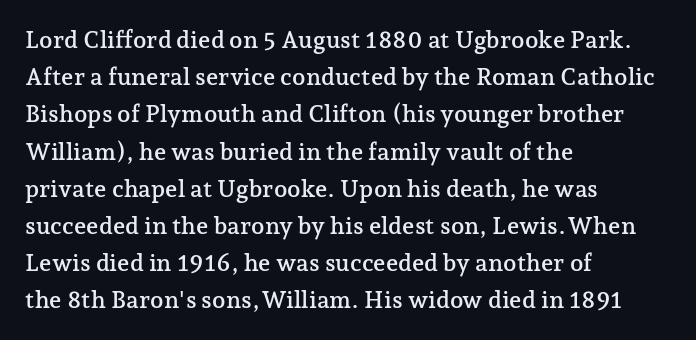
Q: Is the text italic (slanted)? A: No, it is upright.
Q: Is the text underlined? A: No.
Q: How is the paragraph aligned? A: Left-aligned.
Q: Is the spacing between letters normal or unusually wide? A: Normal.
Q: Is the spacing between lines tight, normal or loose? A: Normal.
